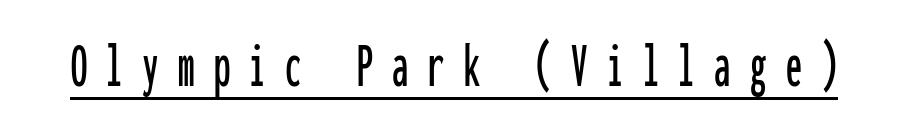
Compared with undecorated copy, this sample adds a rule below the words. The font's upright variant was chosen for this text. Classification — sans serif. Spacing between characters has been opened up far beyond the box default. This sample has the even, mechanical cadence of fixed-width lettering.
